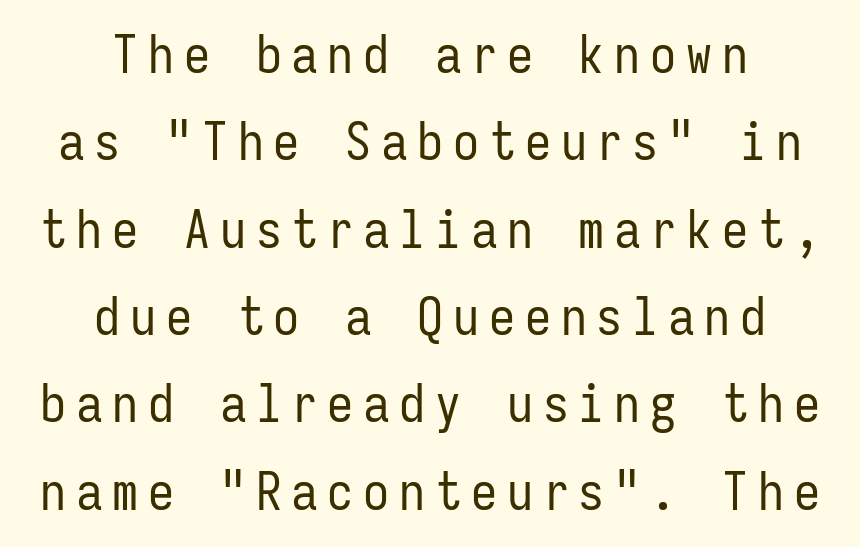
A normal amount of white space separates one row of letters from the next. A typesetter would call this monospace, since all characters share one set width. The weight tops out at a normal text grade. The words here are not underlined. This sample uses an upright cut, with every glyph sitting square on the baseline. The face used here is a sans, in the tradition of grotesques and geometrics.
